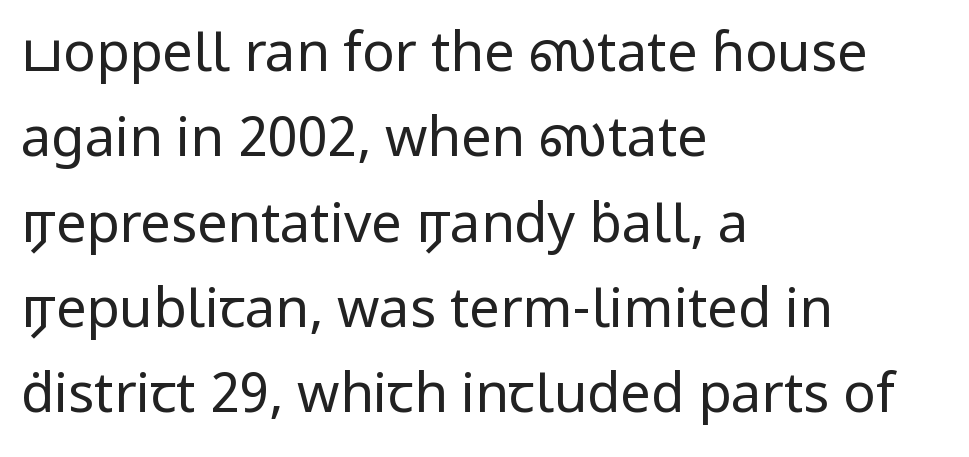
The image shows 54 px regular-weight sans-serif type, upright; set left-aligned, normal line spacing (1.58x), normal letter spacing, not underlined; low stroke contrast and a medium x-height.
